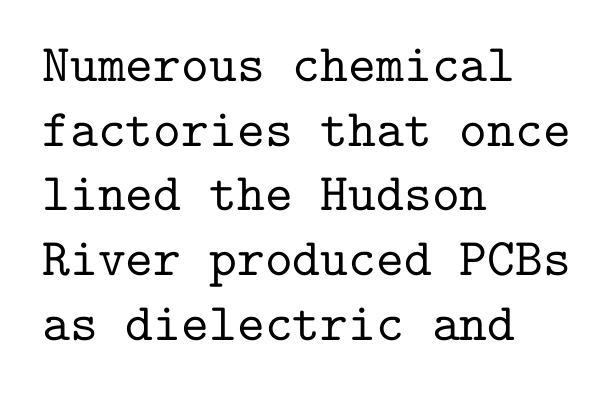
{"serif": "yes", "italic": "no", "width": "normal", "stroke_contrast": "low", "x_height": "medium", "monospaced": "yes", "underline": "no", "align": "left", "line_spacing_ratio": 1.22, "letter_spacing": "normal", "letter_spacing_em": 0.0, "glyph_px": 53}
